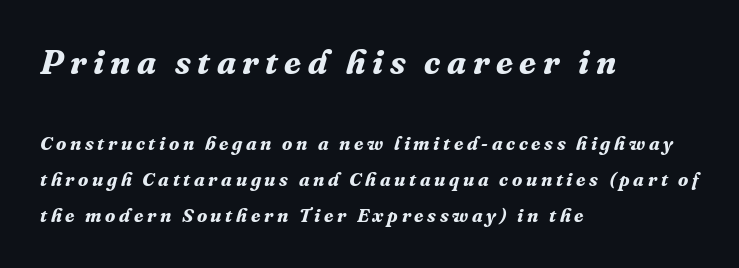
{"serif": "yes", "italic": "yes", "lean": "right", "slant_degrees": 16, "bold": "yes", "weight": "bold", "width": "normal", "stroke_contrast": "medium", "x_height": "medium", "monospaced": "no", "underline": "no", "align": "left", "line_spacing_ratio": 1.89, "larger_block": "first", "size_ratio": 1.79, "glyph_px": 34}
